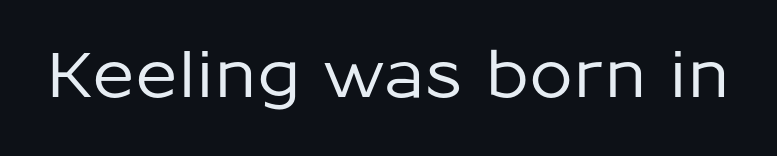
{"serif": "no", "italic": "no", "width": "normal", "stroke_contrast": "low", "x_height": "medium", "monospaced": "no", "underline": "no", "letter_spacing": "normal", "letter_spacing_em": 0.0, "glyph_px": 63}
